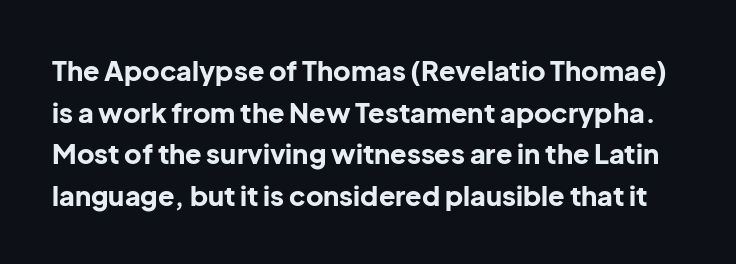
Q: Is the text bold? A: Yes.
Q: Is the text italic (slanted)? A: No, it is upright.
Q: Is the text underlined? A: No.
Q: Is the spacing between letters normal or unusually wide? A: Normal.
Q: Is the spacing between lines tight, normal or loose? A: Normal.
